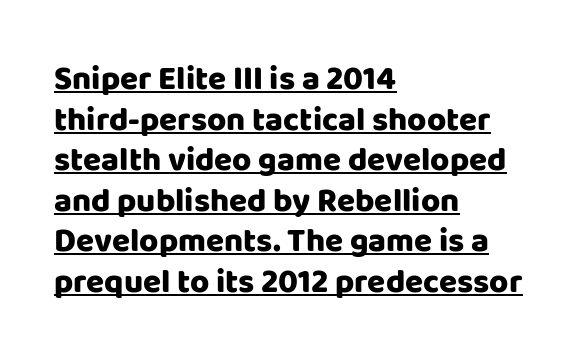
{"serif": "no", "italic": "no", "bold": "yes", "weight": "heavy", "width": "normal", "stroke_contrast": "low", "x_height": "large", "monospaced": "no", "underline": "yes", "align": "left", "line_spacing_ratio": 1.23, "letter_spacing": "normal", "letter_spacing_em": 0.0, "glyph_px": 33}
